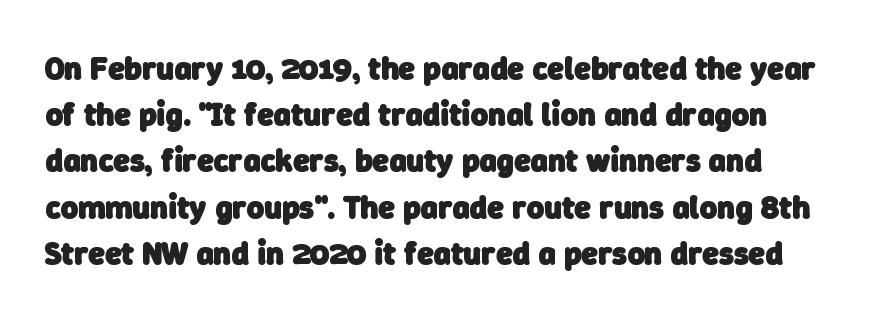
The image shows 33 px heavy sans-serif type; set left-aligned, normal line spacing (1.4x), normal letter spacing, not underlined; low stroke contrast and a medium x-height.
